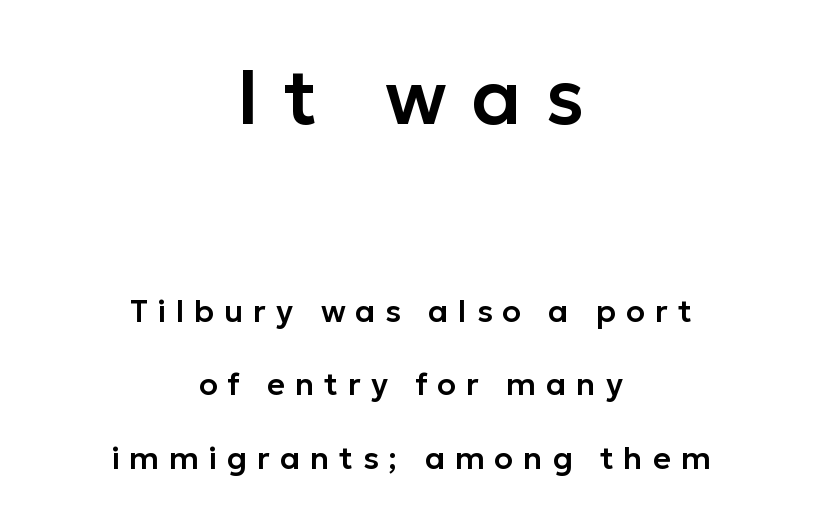
{"serif": "no", "italic": "no", "width": "normal", "stroke_contrast": "low", "x_height": "medium", "monospaced": "no", "underline": "no", "align": "center", "line_spacing": "loose", "line_spacing_ratio": 2.36, "letter_spacing": "wide", "letter_spacing_em": 0.32, "larger_block": "first", "size_ratio": 2.48, "glyph_px": 77}
